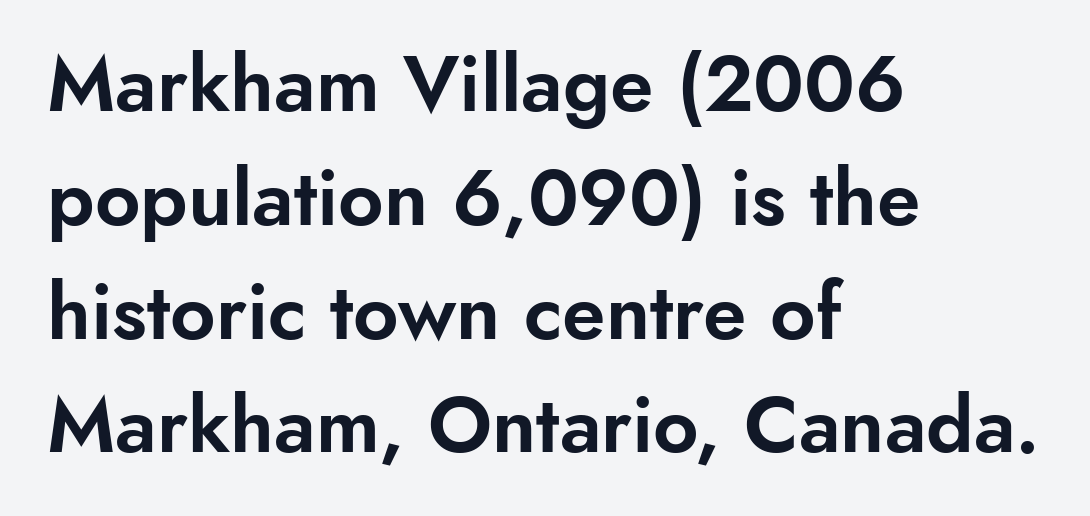
Q: Is the text italic (slanted)? A: No, it is upright.
Q: Is the typeface a serif or a sans-serif typeface? A: Sans-serif.
Q: Is the text underlined? A: No.
Q: How is the paragraph aligned? A: Left-aligned.
Q: Is the spacing between letters normal or unusually wide? A: Normal.
Q: Is the spacing between lines tight, normal or loose? A: Normal.
Q: Width (condensed, normal, or wide)? A: Normal.
Q: Stroke contrast? A: Low.
Q: x-height? A: Small.
Q: Monospaced? A: No.
